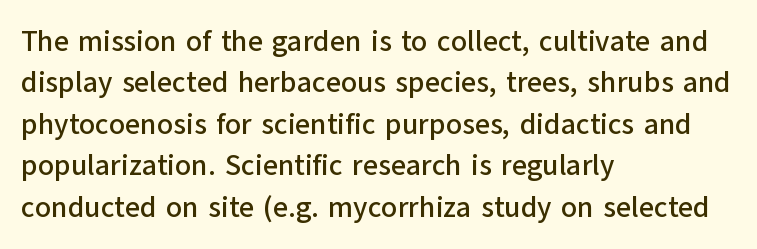
{"serif": "no", "italic": "no", "width": "normal", "stroke_contrast": "low", "x_height": "medium", "monospaced": "no", "underline": "no", "align": "left", "line_spacing": "normal", "line_spacing_ratio": 1.43, "letter_spacing": "normal", "letter_spacing_em": 0.0, "glyph_px": 29}
